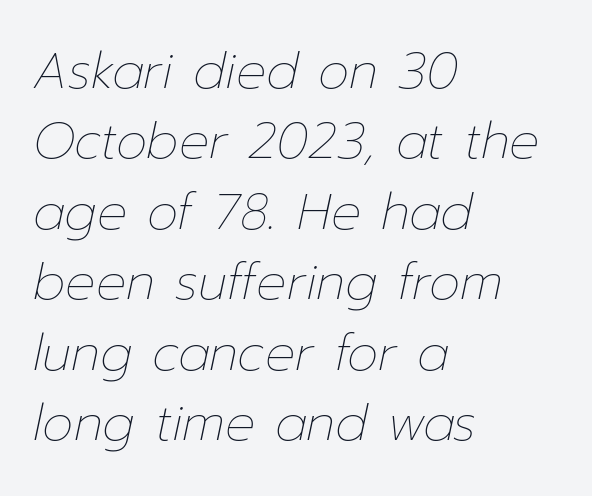
{"italic": "yes", "lean": "right", "slant_degrees": 12, "bold": "no", "weight": "thin", "width": "normal", "stroke_contrast": "low", "x_height": "medium", "monospaced": "no", "underline": "no", "align": "left", "line_spacing": "normal", "line_spacing_ratio": 1.41, "letter_spacing": "normal", "letter_spacing_em": 0.0, "glyph_px": 50}
